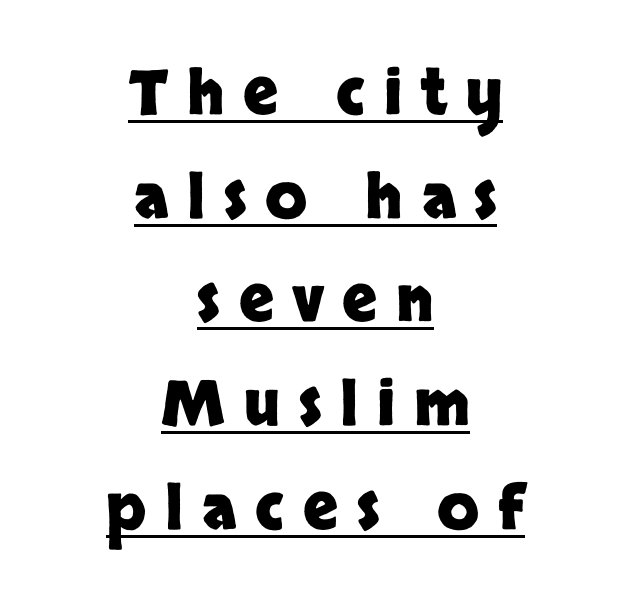
The image shows 61 px heavy sans-serif type, upright; set centered, normal line spacing (1.7x), unusually wide letter spacing (+0.31 em), underlined; low stroke contrast and a large x-height.
